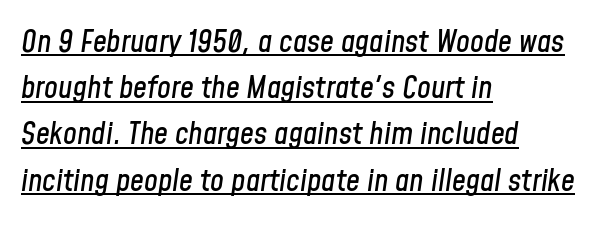
{"italic": "yes", "lean": "right", "slant_degrees": 8, "width": "condensed", "stroke_contrast": "low", "x_height": "medium", "monospaced": "no", "underline": "yes", "align": "left", "line_spacing": "normal", "line_spacing_ratio": 1.49, "letter_spacing": "normal", "letter_spacing_em": 0.0, "glyph_px": 31}
